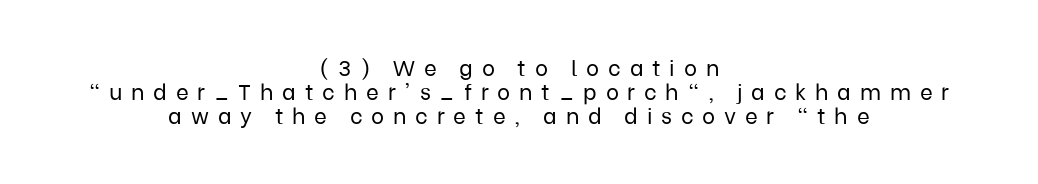
Q: Is the text bold? A: No.
Q: Is the text italic (slanted)? A: No, it is upright.
Q: Is the text underlined? A: No.
Q: How is the paragraph aligned? A: Centered.
Q: Is the spacing between letters normal or unusually wide? A: Unusually wide.
Q: Is the spacing between lines tight, normal or loose? A: Tight.
